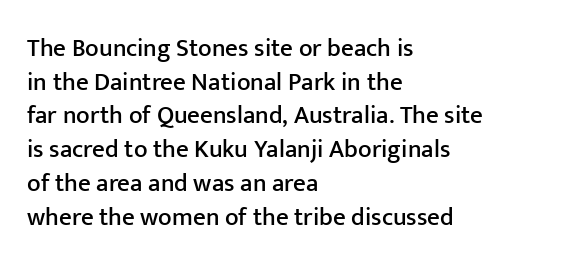
{"italic": "no", "underline": "no", "align": "left", "line_spacing": "normal", "line_spacing_ratio": 1.35, "letter_spacing": "normal", "letter_spacing_em": 0.0, "glyph_px": 25}
